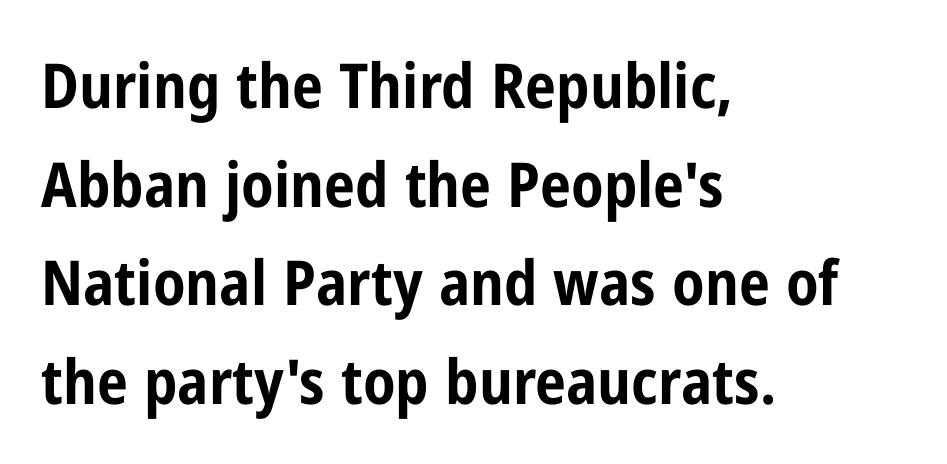
Q: Is the text bold? A: Yes.
Q: Is the text italic (slanted)? A: No, it is upright.
Q: Is the typeface a serif or a sans-serif typeface? A: Sans-serif.
Q: Is the text underlined? A: No.
Q: How is the paragraph aligned? A: Left-aligned.
Q: Is the spacing between letters normal or unusually wide? A: Normal.
Q: Is the spacing between lines tight, normal or loose? A: Normal.
Q: Width (condensed, normal, or wide)? A: Condensed.
Q: Stroke contrast? A: Low.
Q: x-height? A: Medium.
Q: Monospaced? A: No.
